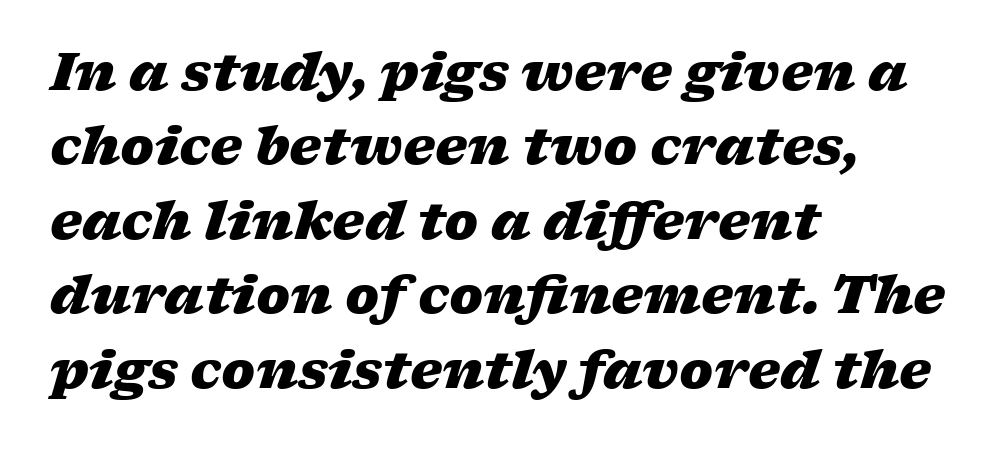
Q: Is the text bold? A: Yes.
Q: Is the text italic (slanted)? A: Yes, it leans right by about 17 degrees.
Q: Is the text underlined? A: No.
Q: How is the paragraph aligned? A: Left-aligned.
Q: Is the spacing between letters normal or unusually wide? A: Normal.
Q: Is the spacing between lines tight, normal or loose? A: Normal.
Q: Width (condensed, normal, or wide)? A: Wide.
Q: Stroke contrast? A: Low.
Q: x-height? A: Medium.
Q: Monospaced? A: No.
